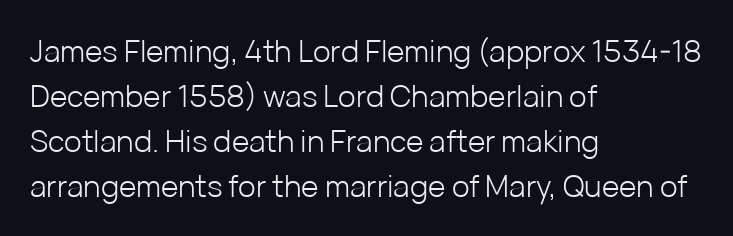
The weight would be labelled regular, book, light, or lighter still. Font category for this specimen: sans-serif. These lines are rendered in a variable-pitch font. Is the letter spacing exaggerated? No — it looks like the ordinary default.
